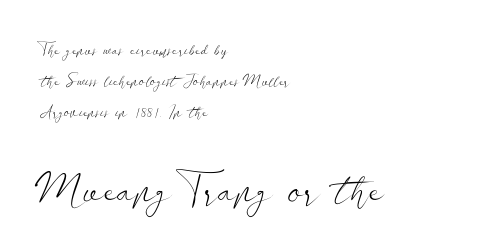
Q: Is the text bold? A: No.
Q: Is the text italic (slanted)? A: Yes.
Q: Is the typeface a serif or a sans-serif typeface? A: Sans-serif.
Q: Is the text underlined? A: No.
Q: How is the paragraph aligned? A: Left-aligned.
Q: Is the spacing between letters normal or unusually wide? A: Normal.
Q: Is the spacing between lines tight, normal or loose? A: Loose.
Q: Which block of text is set in a larger size, the first (top) or the second (bottom)? A: The second (bottom) one.
Q: Width (condensed, normal, or wide)? A: Wide.
Q: Stroke contrast? A: Low.
Q: x-height? A: Small.
Q: Monospaced? A: No.
